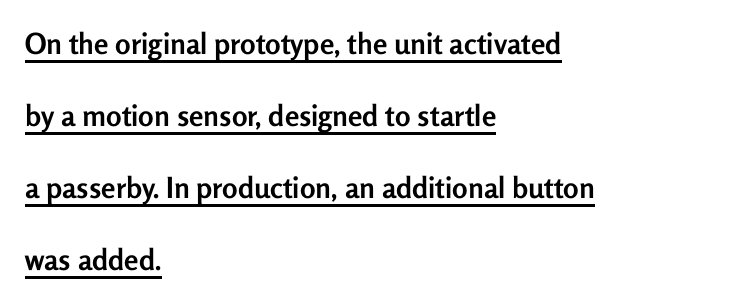
Q: Is the text bold? A: Yes.
Q: Is the text italic (slanted)? A: No, it is upright.
Q: Is the typeface a serif or a sans-serif typeface? A: Sans-serif.
Q: Is the text underlined? A: Yes.
Q: How is the paragraph aligned? A: Left-aligned.
Q: Is the spacing between letters normal or unusually wide? A: Normal.
Q: Is the spacing between lines tight, normal or loose? A: Loose.
Q: Width (condensed, normal, or wide)? A: Normal.
Q: Stroke contrast? A: Low.
Q: x-height? A: Medium.
Q: Monospaced? A: No.
